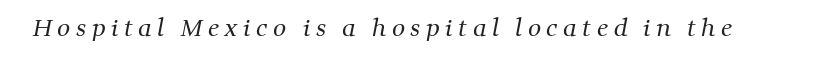
Q: Is the text bold? A: No.
Q: Is the text underlined? A: No.
Q: Is the spacing between letters normal or unusually wide? A: Unusually wide.
